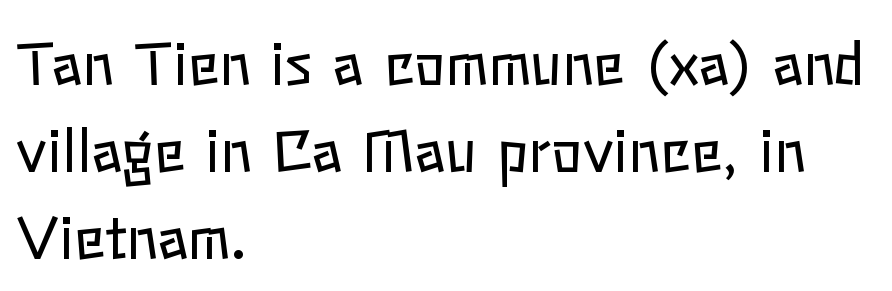
{"italic": "no", "bold": "no", "weight": "regular", "width": "normal", "stroke_contrast": "low", "x_height": "medium", "monospaced": "no", "underline": "no", "align": "left", "line_spacing": "normal", "line_spacing_ratio": 1.5, "letter_spacing": "normal", "letter_spacing_em": 0.0, "glyph_px": 58}
